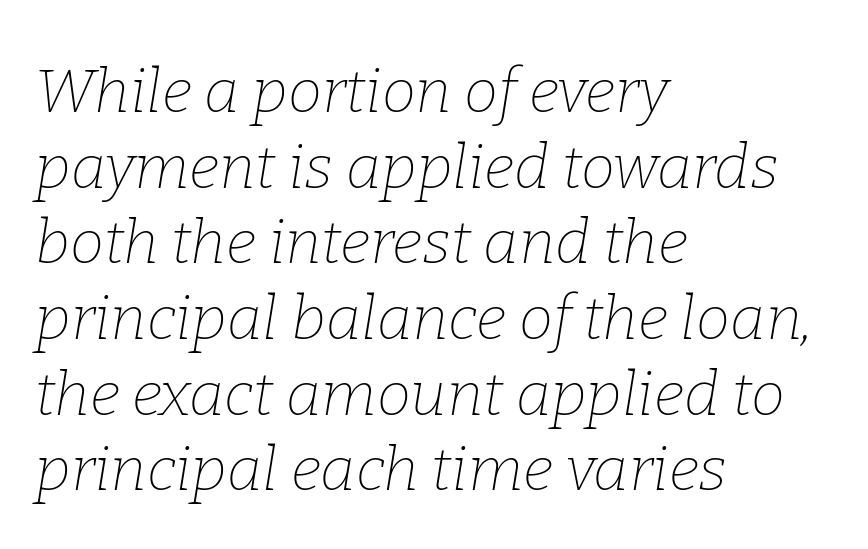
Q: Is the text bold? A: No.
Q: Is the text italic (slanted)? A: Yes, it leans right by about 9 degrees.
Q: Is the typeface a serif or a sans-serif typeface? A: Serif.
Q: Is the text underlined? A: No.
Q: How is the paragraph aligned? A: Left-aligned.
Q: Is the spacing between letters normal or unusually wide? A: Normal.
Q: Width (condensed, normal, or wide)? A: Normal.
Q: Stroke contrast? A: Low.
Q: x-height? A: Medium.
Q: Monospaced? A: No.
